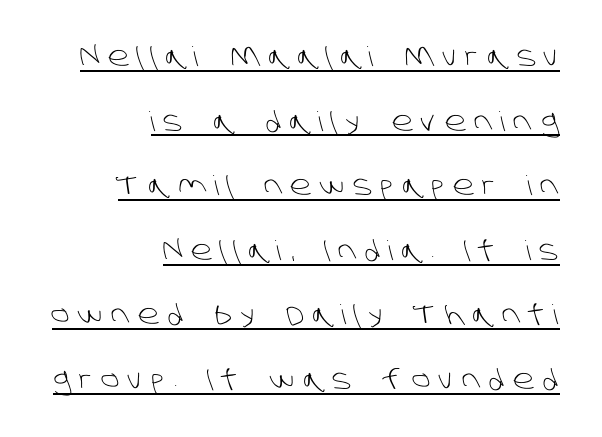
The image shows 27 px text type; set right-aligned, loose line spacing (2.39x), unusually wide letter spacing (+0.31 em), underlined.
